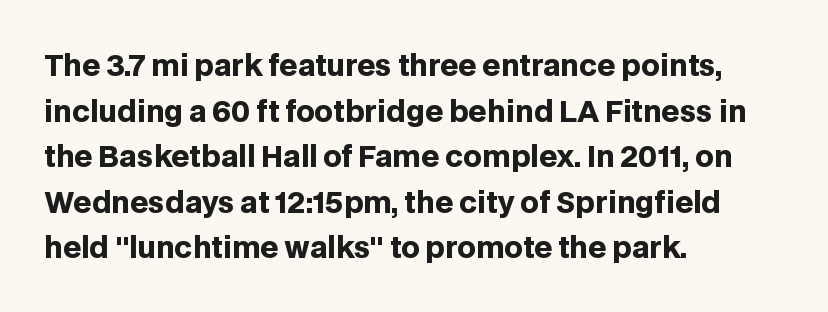
The image shows 29 px heavy sans-serif type, upright; set left-aligned, normal line spacing (1.57x), normal letter spacing, not underlined; low stroke contrast and a large x-height.
